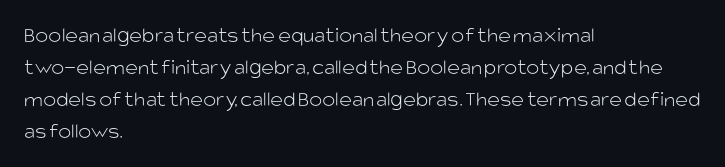
The image shows 22 px text type, upright; set left-aligned, normal line spacing (1.45x), normal letter spacing, not underlined.
